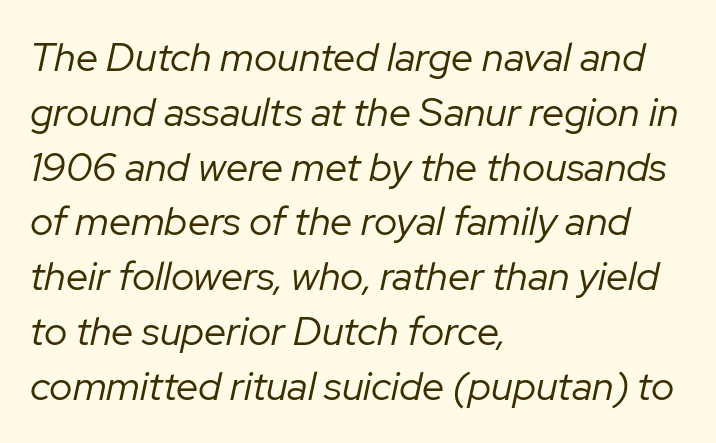
The text block is weighted toward the left margin, trailing off unevenly rightward. A typesetter would call this proportional, since set widths differ per character. No extra ink here — the face is not bold. The whole block is typeset with a tilt. Nobody drew a line under any word here.
